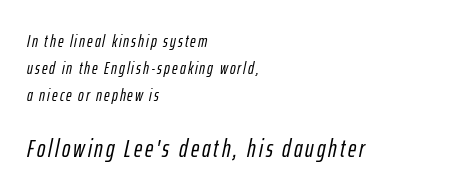
{"italic": "yes", "lean": "right", "slant_degrees": 12, "underline": "no", "align": "left", "line_spacing": "normal", "line_spacing_ratio": 1.59, "larger_block": "second", "size_ratio": 1.47, "glyph_px": 25}
